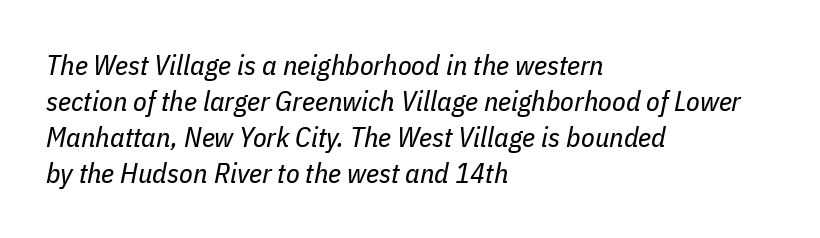
Q: Is the text bold? A: No.
Q: Is the text italic (slanted)? A: Yes, it leans right by about 11 degrees.
Q: Is the text underlined? A: No.
Q: How is the paragraph aligned? A: Left-aligned.
Q: Is the spacing between letters normal or unusually wide? A: Normal.
Q: Is the spacing between lines tight, normal or loose? A: Normal.
Q: Width (condensed, normal, or wide)? A: Condensed.
Q: Stroke contrast? A: Low.
Q: x-height? A: Medium.
Q: Monospaced? A: No.
